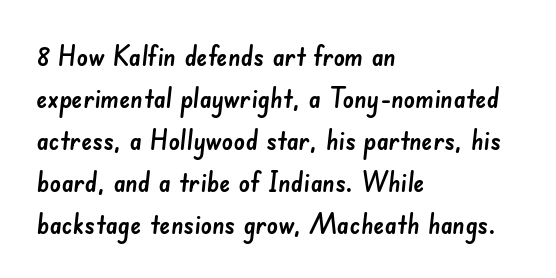
The image shows 28 px sans-serif type; set left-aligned, normal line spacing (1.5x), normal letter spacing, not underlined; low stroke contrast and a small x-height.
